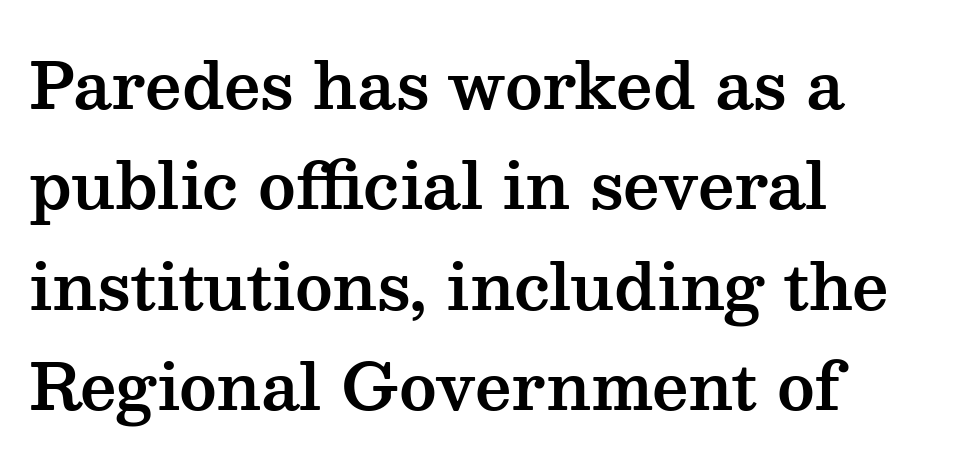
The zone under the glyphs is completely vacant. Is this a fixed-width face? No — the glyphs have proportional, varying widths. The typography opts for an upright posture over an oblique one. One-word summary of the alignment: left.
